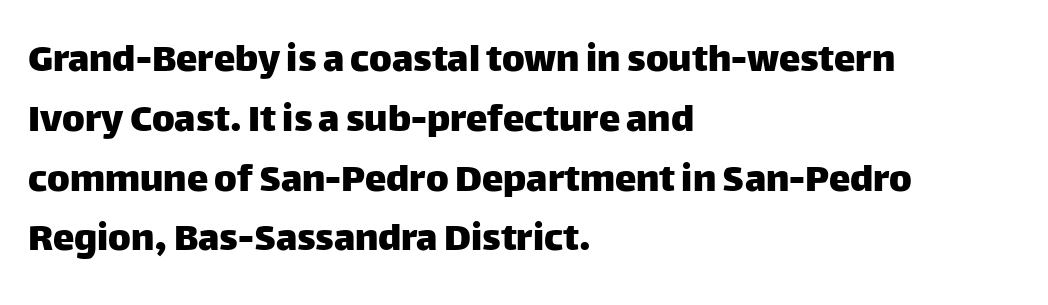
The image shows 43 px sans-serif type, upright; set left-aligned, normal line spacing (1.39x), normal letter spacing, not underlined; low stroke contrast and a large x-height.
